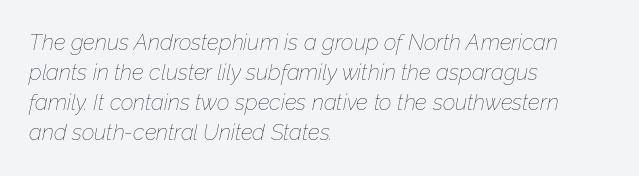
Q: Is the text bold? A: No.
Q: Is the text italic (slanted)? A: Yes, it leans right by about 12 degrees.
Q: Is the text underlined? A: No.
Q: How is the paragraph aligned? A: Left-aligned.
Q: Is the spacing between letters normal or unusually wide? A: Normal.
Q: Is the spacing between lines tight, normal or loose? A: Normal.
